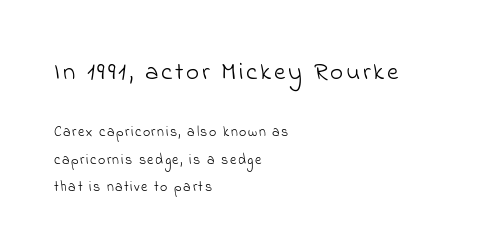
The image shows 25 px text type; set left-aligned, loose line spacing (1.94x), not underlined; the first (top) block is 1.79x larger.
